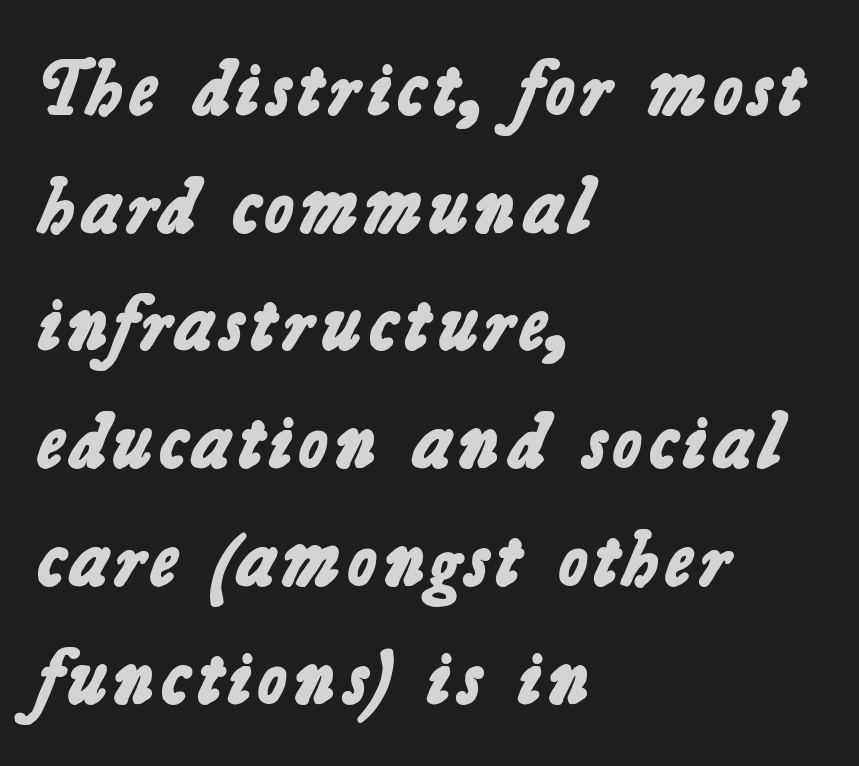
Q: Is the text bold? A: Yes.
Q: Is the typeface a serif or a sans-serif typeface? A: Sans-serif.
Q: Is the text underlined? A: No.
Q: How is the paragraph aligned? A: Left-aligned.
Q: Is the spacing between letters normal or unusually wide? A: Normal.
Q: Is the spacing between lines tight, normal or loose? A: Normal.
Q: Width (condensed, normal, or wide)? A: Normal.
Q: Stroke contrast? A: Low.
Q: x-height? A: Medium.
Q: Monospaced? A: No.
